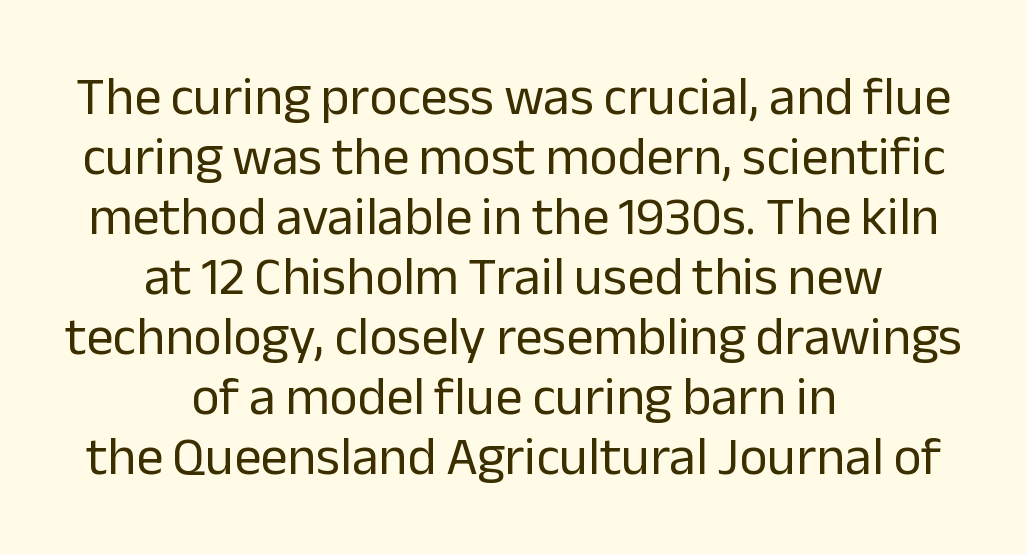
Q: Is the text bold? A: No.
Q: Is the text italic (slanted)? A: No, it is upright.
Q: Is the typeface a serif or a sans-serif typeface? A: Sans-serif.
Q: Is the text underlined? A: No.
Q: How is the paragraph aligned? A: Centered.
Q: Is the spacing between letters normal or unusually wide? A: Normal.
Q: Is the spacing between lines tight, normal or loose? A: Tight.
Q: Width (condensed, normal, or wide)? A: Normal.
Q: Stroke contrast? A: Low.
Q: x-height? A: Medium.
Q: Monospaced? A: No.
